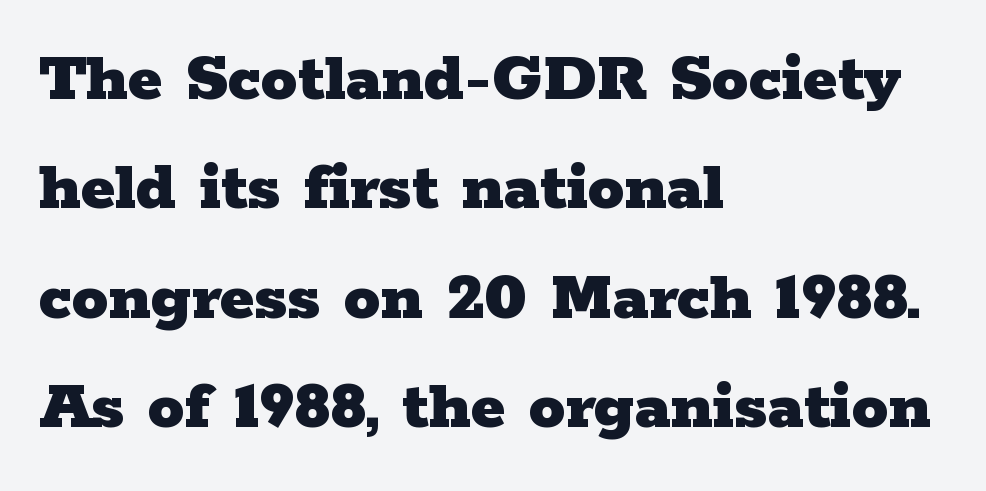
Inter-character spacing is left at the font's built-in metrics. Letterform terminals end in serifs throughout the passage. This is roman type, the default non-slanted kind. Spacing verdict: proportional, widths tailored to each character. This is heavy type, rendered in bold. The passage is arranged the way most books set body copy — flush left.
